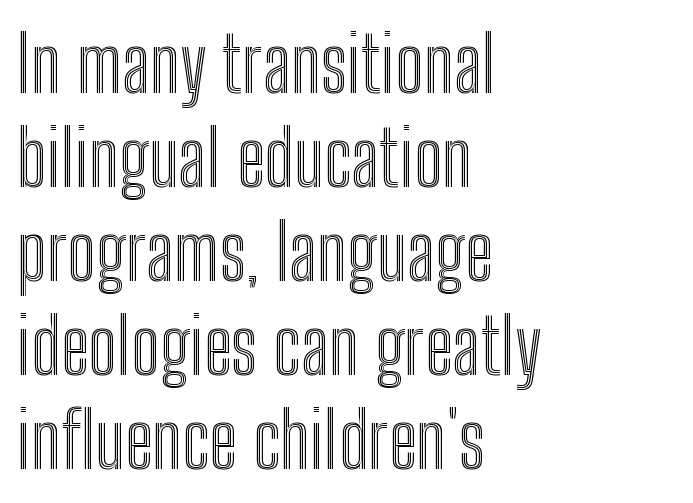
The image shows 77 px condensed type, upright; set left-aligned, line spacing 1.22x, normal letter spacing, not underlined; a medium x-height.
